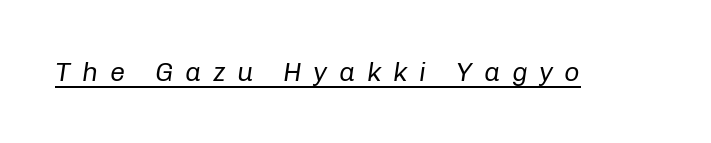
{"italic": "yes", "lean": "right", "slant_degrees": 8, "bold": "no", "underline": "yes", "letter_spacing": "wide", "letter_spacing_em": 0.43, "glyph_px": 27}
